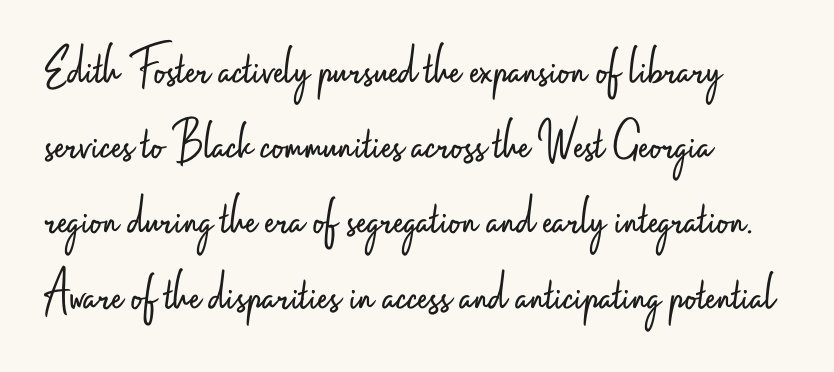
{"serif": "no", "bold": "no", "weight": "light", "width": "condensed", "stroke_contrast": "low", "x_height": "small", "monospaced": "no", "underline": "no", "align": "left", "line_spacing": "normal", "line_spacing_ratio": 1.32, "letter_spacing": "normal", "letter_spacing_em": 0.0, "glyph_px": 57}
